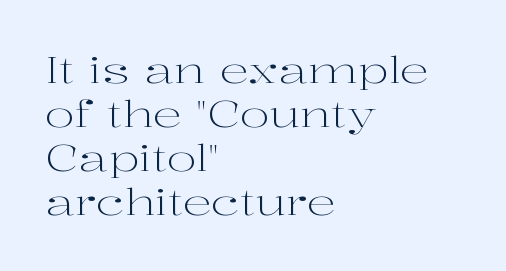
{"serif": "yes", "italic": "no", "bold": "no", "weight": "light", "width": "wide", "stroke_contrast": "high", "x_height": "medium", "monospaced": "no", "underline": "no", "align": "left", "line_spacing_ratio": 1.22, "letter_spacing": "normal", "letter_spacing_em": 0.0, "glyph_px": 36}
